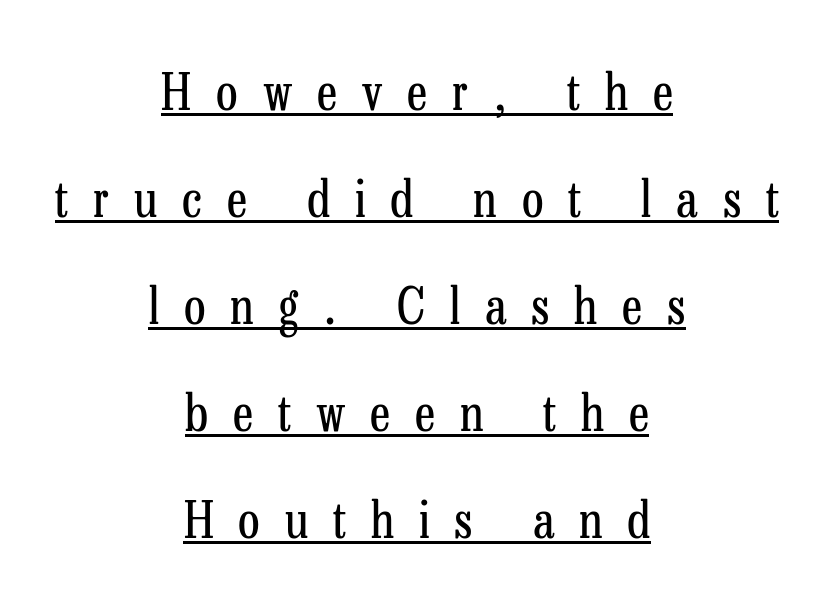
{"serif": "yes", "italic": "no", "bold": "no", "weight": "regular", "width": "condensed", "stroke_contrast": "low", "x_height": "medium", "monospaced": "no", "underline": "yes", "align": "center", "line_spacing": "loose", "line_spacing_ratio": 2.14, "letter_spacing": "wide", "letter_spacing_em": 0.5, "glyph_px": 50}
